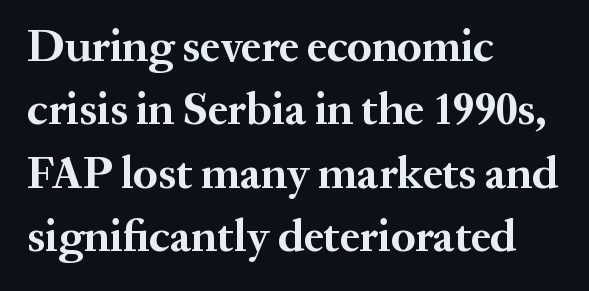
{"serif": "yes", "italic": "no", "bold": "yes", "weight": "bold", "width": "normal", "stroke_contrast": "medium", "x_height": "medium", "monospaced": "no", "underline": "no", "align": "left", "line_spacing": "normal", "line_spacing_ratio": 1.41, "letter_spacing": "normal", "letter_spacing_em": 0.0, "glyph_px": 45}
